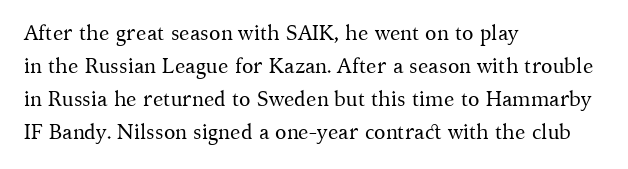
{"italic": "no", "bold": "no", "underline": "no", "align": "left", "line_spacing": "normal", "line_spacing_ratio": 1.57, "letter_spacing": "normal", "letter_spacing_em": 0.0, "glyph_px": 21}
